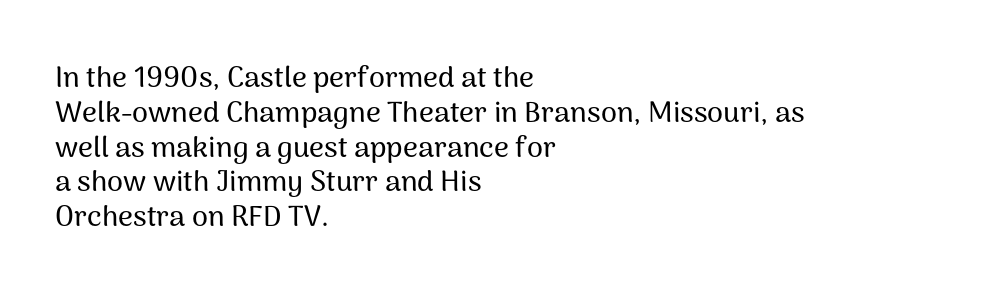
The image shows 29 px sans-serif type, upright; set left-aligned, line spacing 1.2x, normal letter spacing, not underlined; medium stroke contrast and a medium x-height.
